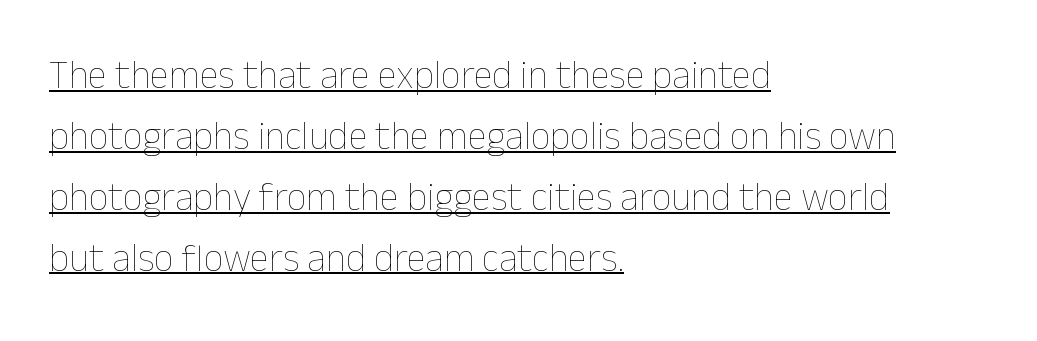
The passage shown stacks its lines at a standard gap. Is the type heavy? It reads as light-to-regular instead. Is this a fixed-width face? No — the glyphs have proportional, varying widths. What decoration does the sample have? An underline. The type sits square on the baseline with zero lean.
